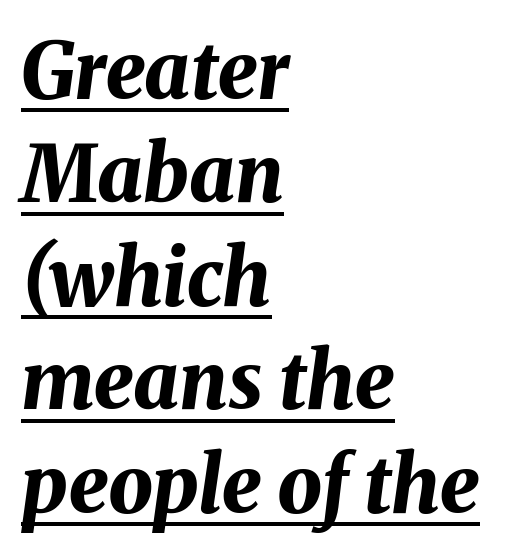
The image shows 79 px bold type, italic (leaning right); set left-aligned, normal line spacing (1.31x), normal letter spacing, underlined; medium stroke contrast and a medium x-height.
